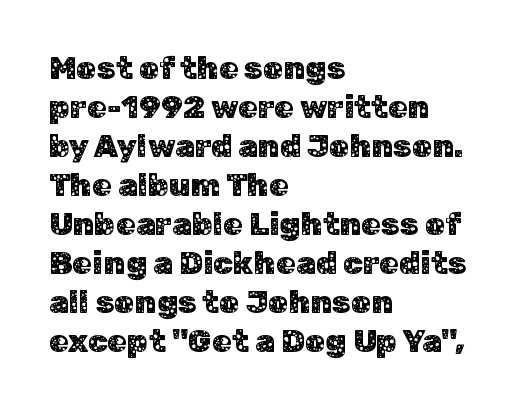
Q: Is the text italic (slanted)? A: No, it is upright.
Q: Is the typeface a serif or a sans-serif typeface? A: Sans-serif.
Q: Is the text underlined? A: No.
Q: How is the paragraph aligned? A: Left-aligned.
Q: Is the spacing between letters normal or unusually wide? A: Normal.
Q: Width (condensed, normal, or wide)? A: Normal.
Q: Stroke contrast? A: Low.
Q: x-height? A: Medium.
Q: Monospaced? A: No.
